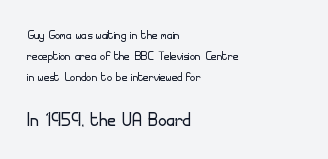
A roman cut, with each character standing at attention. Each stroke keeps to a modest, everyday thickness or less. Visually the block forms a straight wall on the left and a jagged coastline on the right. The specimen omits any rule beneath the text block's lines.
